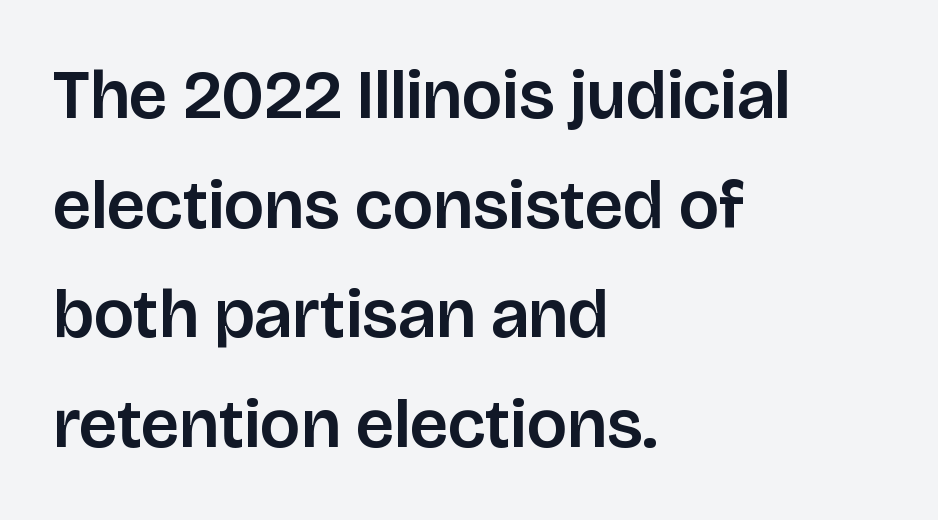
The image shows 69 px sans-serif type, upright; set left-aligned, normal line spacing (1.59x), normal letter spacing, not underlined; low stroke contrast and a large x-height.
